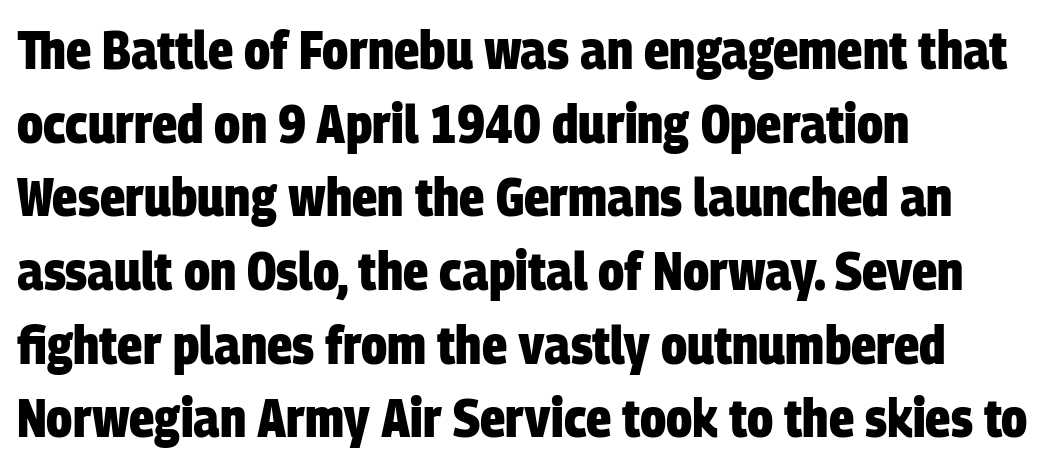
The image shows 53 px heavy, condensed sans-serif type; set left-aligned, normal line spacing (1.39x), normal letter spacing, not underlined; low stroke contrast and a large x-height.
